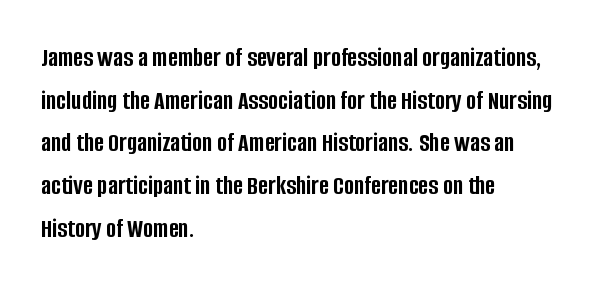
Typesetter's note: full bold, strokes at maximum text heaviness. Compared with typical paragraphs, the rows here are spaced about the same. Layout note: lines flush left. The passage shown is not underscored anywhere.
